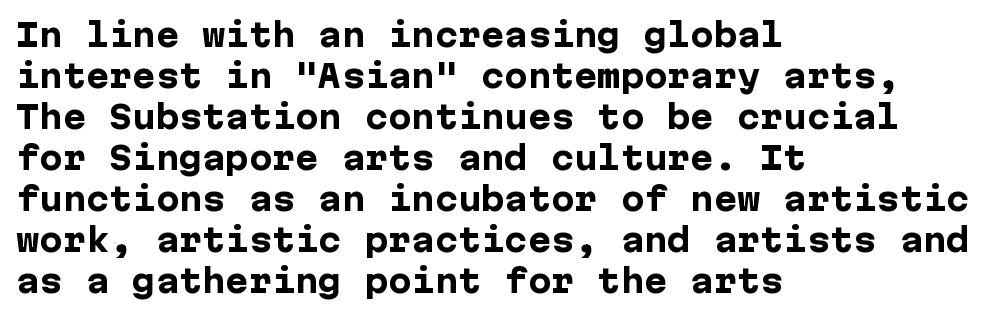
The image shows 31 px heavy sans-serif type, upright; set left-aligned, normal line spacing (1.32x), normal letter spacing, not underlined; low stroke contrast and a medium x-height.
